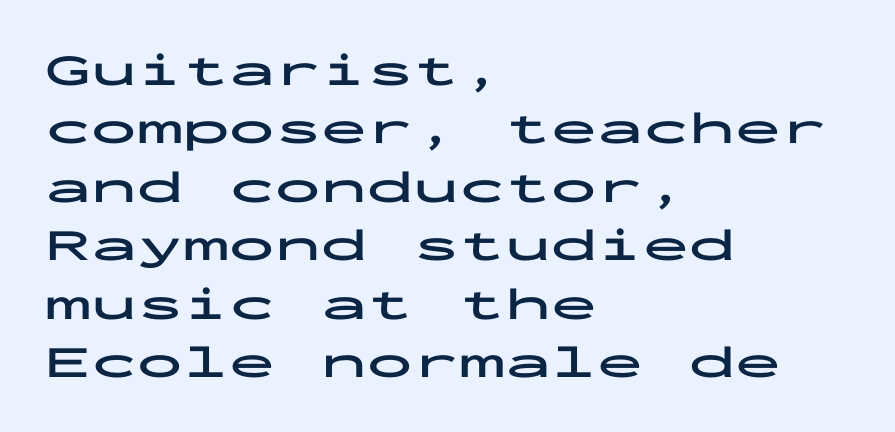
The image shows 46 px bold, wide sans-serif type, upright, monospaced; set left-aligned, normal line spacing (1.27x), normal letter spacing, not underlined; low stroke contrast and a medium x-height.
